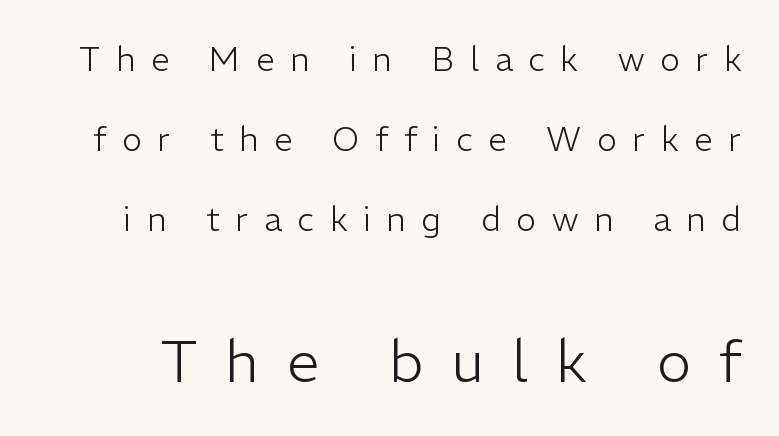
Grotesque or geometric, the face here clearly has no serifs. The lettering stays uniformly vertical, giving the passage a roman look. The leading is generous, giving the passage an open texture. Think of a printed novel: that variable character pitch is what you see here.
